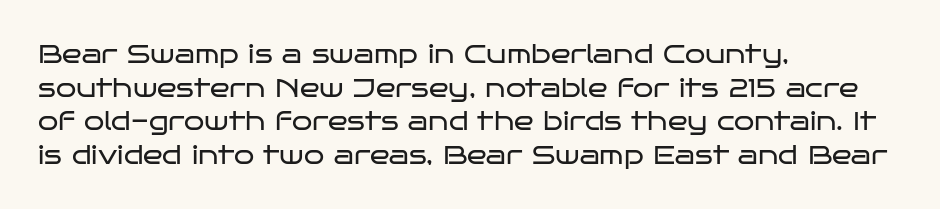
Q: Is the text bold? A: No.
Q: Is the text italic (slanted)? A: No, it is upright.
Q: Is the text underlined? A: No.
Q: How is the paragraph aligned? A: Left-aligned.
Q: Is the spacing between letters normal or unusually wide? A: Normal.
Q: Is the spacing between lines tight, normal or loose? A: Normal.
